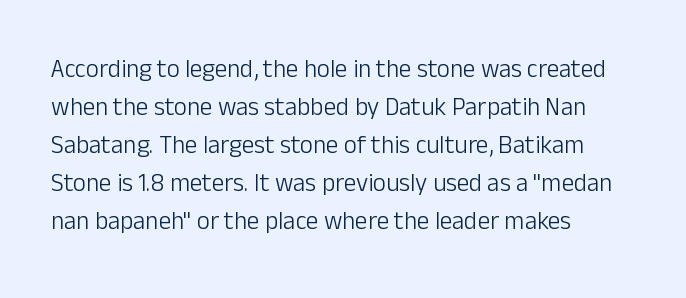
Q: Is the text bold? A: No.
Q: Is the text italic (slanted)? A: No, it is upright.
Q: Is the text underlined? A: No.
Q: How is the paragraph aligned? A: Left-aligned.
Q: Is the spacing between letters normal or unusually wide? A: Normal.
Q: Is the spacing between lines tight, normal or loose? A: Normal.
